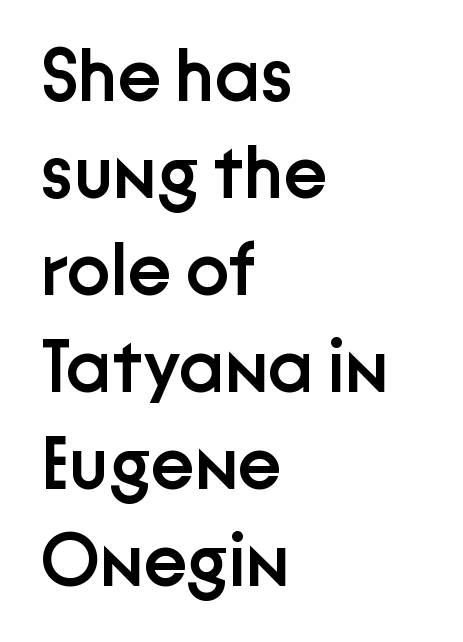
Q: Is the text bold? A: Semi-bold.
Q: Is the text italic (slanted)? A: No, it is upright.
Q: Is the typeface a serif or a sans-serif typeface? A: Sans-serif.
Q: Is the text underlined? A: No.
Q: How is the paragraph aligned? A: Left-aligned.
Q: Is the spacing between letters normal or unusually wide? A: Normal.
Q: Is the spacing between lines tight, normal or loose? A: Normal.
Q: Width (condensed, normal, or wide)? A: Normal.
Q: Stroke contrast? A: Low.
Q: x-height? A: Medium.
Q: Monospaced? A: No.
